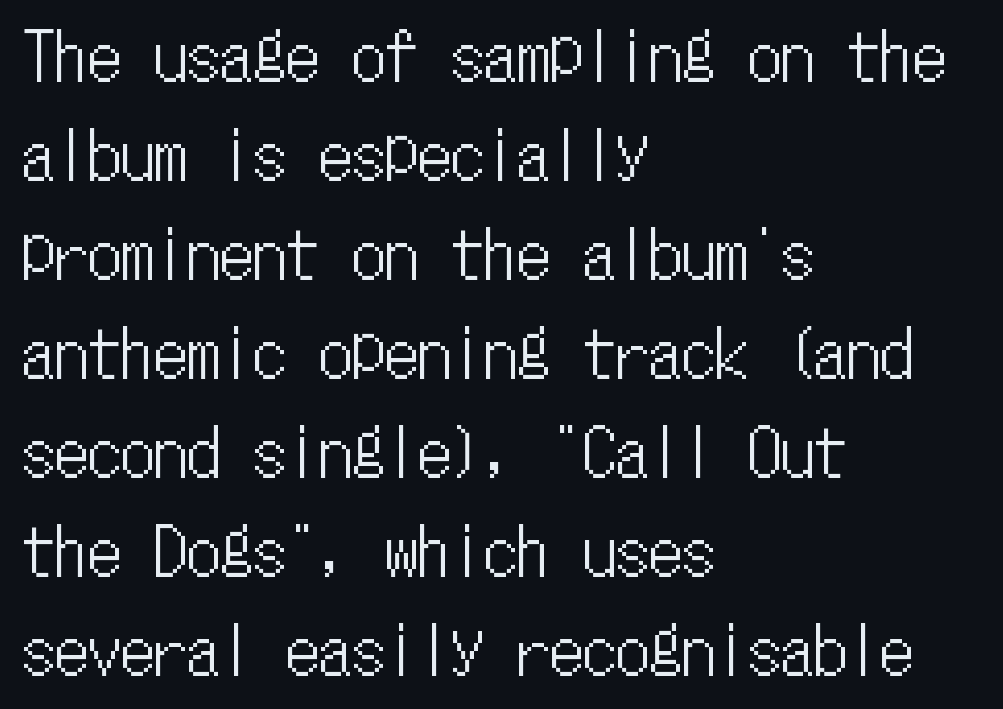
Ascenders rise straight up at ninety degrees. The passage shown stacks its lines at a standard gap. Caption: standard tracking, unaltered. The foot of each line stays bare and open. Horizontal alignment here is leftward, the default for most running prose. Fixed-width glyphs throughout — classic coding-font behaviour.
